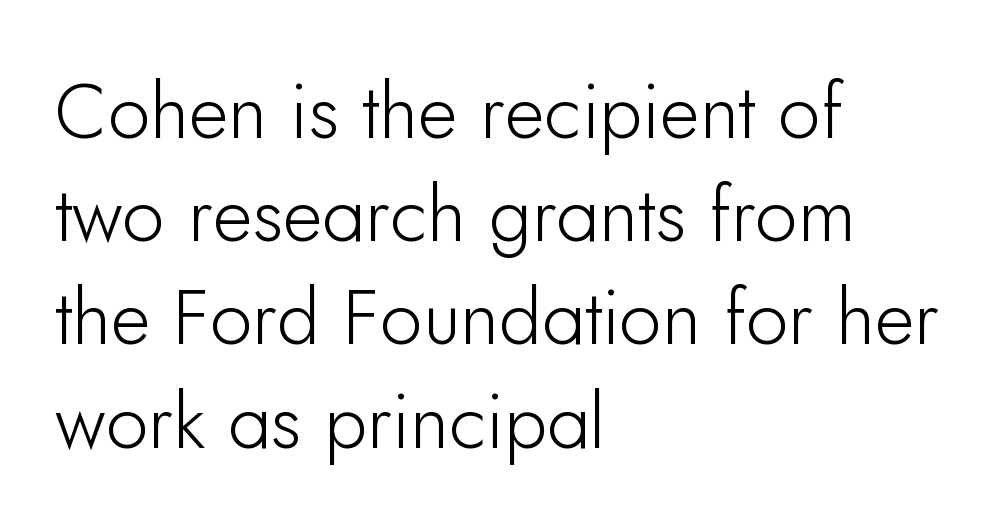
The image shows 77 px sans-serif type, upright; set left-aligned, normal line spacing (1.34x), normal letter spacing, not underlined; low stroke contrast and a small x-height.
